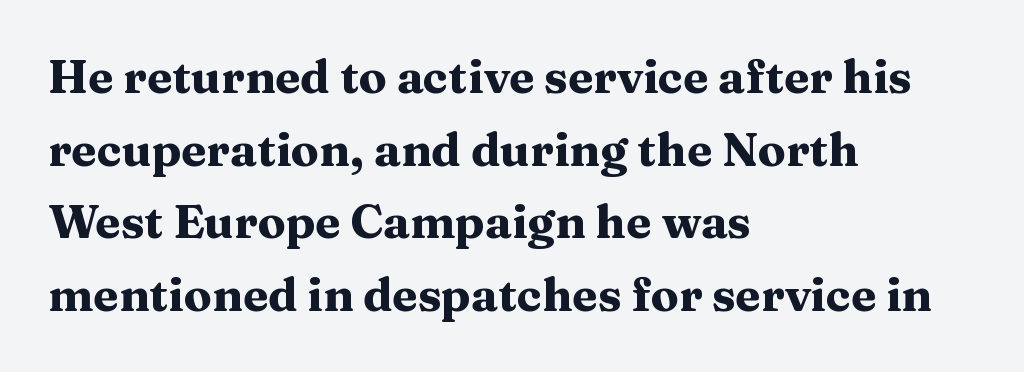
The image shows 46 px heavy, wide serif type, upright; set left-aligned, normal line spacing (1.58x), normal letter spacing, not underlined; medium stroke contrast and a medium x-height.
